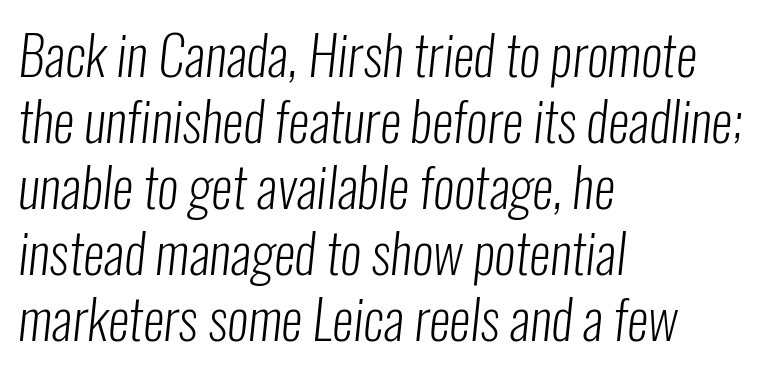
The image shows 54 px light, condensed sans-serif type; set left-aligned, line spacing 1.22x, normal letter spacing, not underlined; low stroke contrast and a medium x-height.
